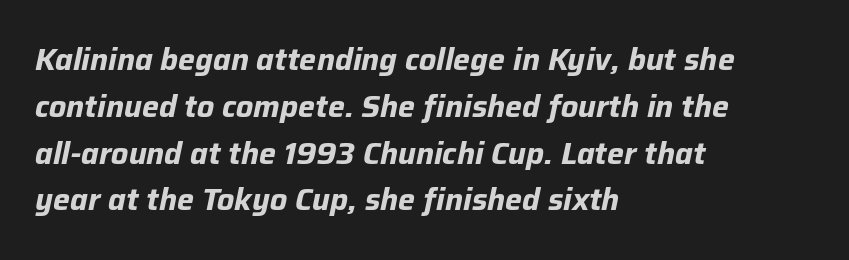
{"italic": "yes", "lean": "right", "slant_degrees": 12, "bold": "yes", "weight": "bold", "width": "normal", "stroke_contrast": "low", "x_height": "medium", "monospaced": "no", "underline": "no", "align": "left", "line_spacing": "normal", "line_spacing_ratio": 1.56, "letter_spacing": "normal", "letter_spacing_em": 0.0, "glyph_px": 30}
